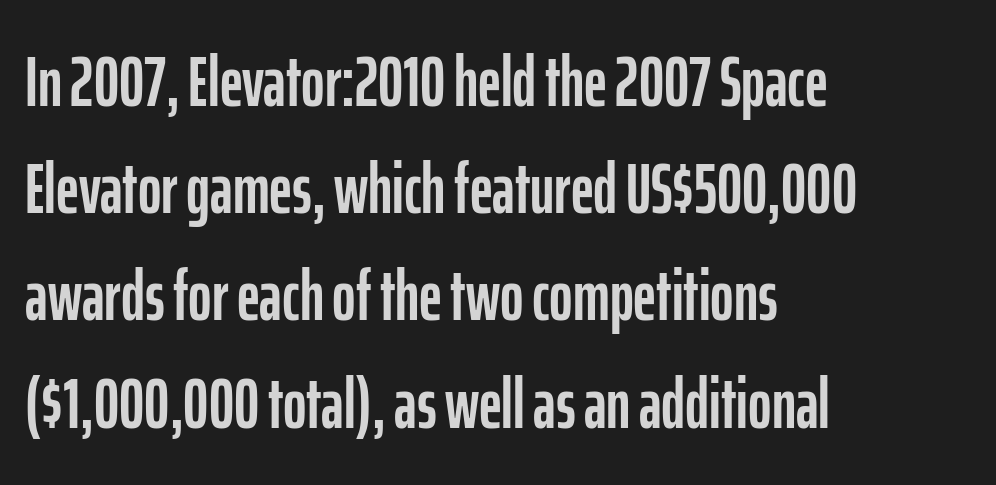
The letters stand upright; this is a roman face. Each new line begins a customary step beneath the previous one. Characters follow at the spacing the type designer built in. This rendering employs a face without finishing strokes, i.e., a sans-serif.
